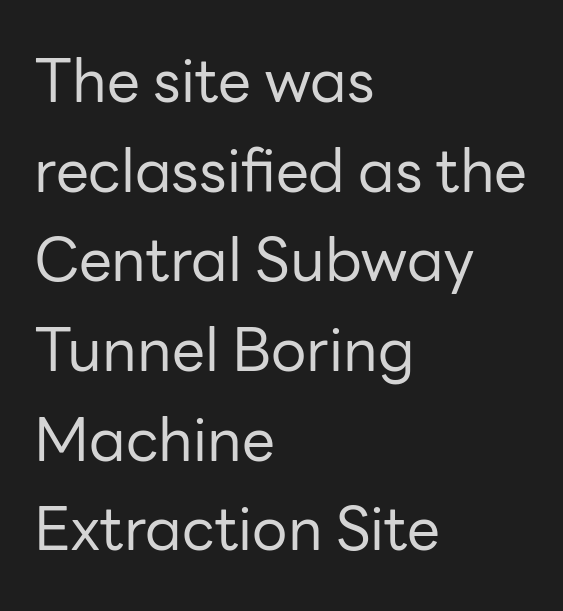
Unlike a traditional serif, this face leaves its strokes unadorned. Reading down the block, your eye returns to a fixed left position each line. Think of a printed novel: that variable character pitch is what you see here. Glance below the letters and you will spot only blank space. The font is comparable to plain body text, perhaps lighter.
